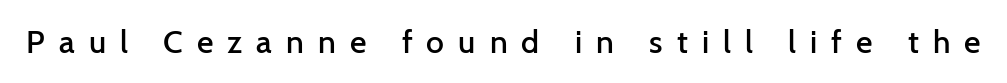
Q: Is the text bold? A: Semi-bold.
Q: Is the text italic (slanted)? A: No, it is upright.
Q: Is the typeface a serif or a sans-serif typeface? A: Sans-serif.
Q: Is the text underlined? A: No.
Q: Is the spacing between letters normal or unusually wide? A: Unusually wide.
Q: Width (condensed, normal, or wide)? A: Normal.
Q: Stroke contrast? A: Low.
Q: x-height? A: Medium.
Q: Monospaced? A: No.
